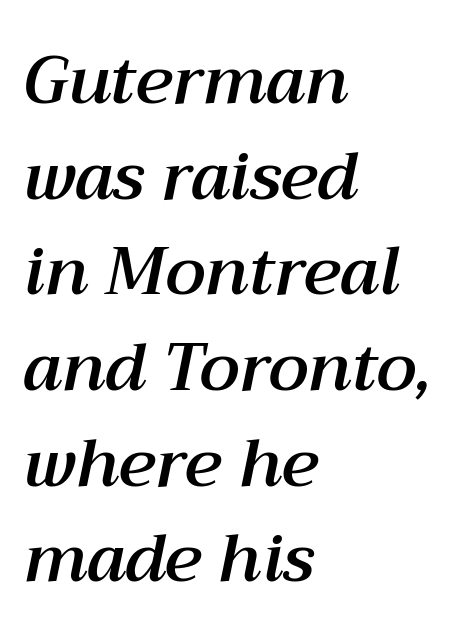
{"italic": "yes", "lean": "right", "slant_degrees": 12, "width": "normal", "stroke_contrast": "medium", "x_height": "medium", "monospaced": "no", "underline": "no", "align": "left", "line_spacing": "normal", "line_spacing_ratio": 1.45, "letter_spacing": "normal", "letter_spacing_em": 0.0, "glyph_px": 66}
